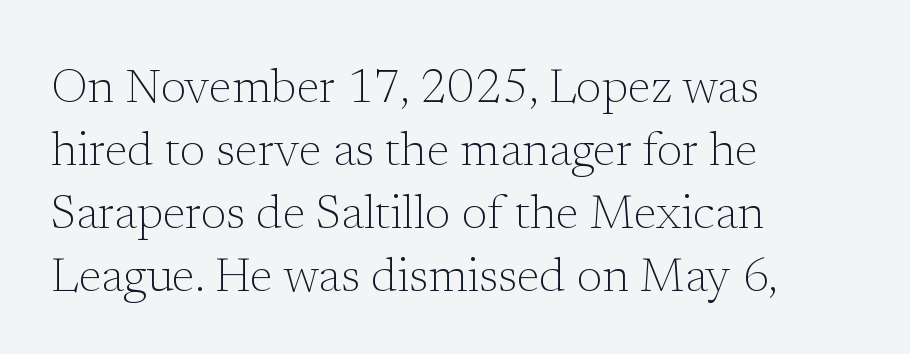
Regarding serifs, this sample has them. Compared with a typical body face, this is equally light or lighter still. The rendering anchors every line to the left-hand side. The specimen reads as upright at a glance. A typesetter would call this leading conventional body-copy spacing. Each row of text sits above clean, open space.
